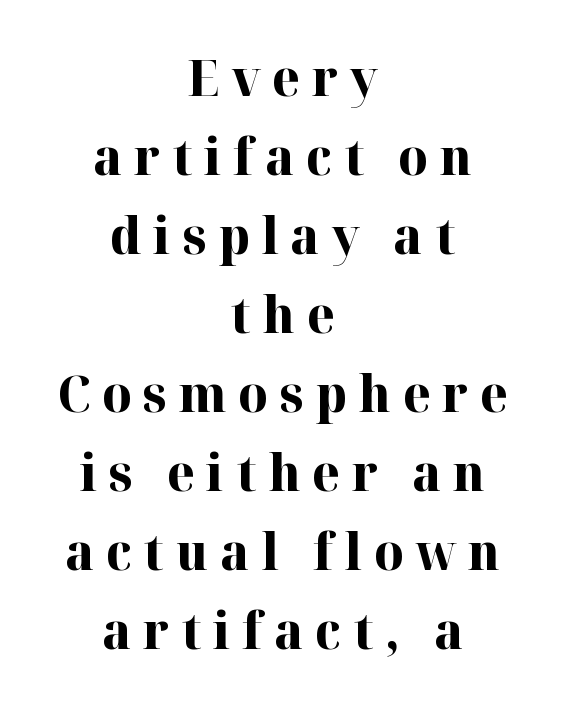
The image shows 51 px bold serif type, upright; set centered, normal line spacing (1.55x), unusually wide letter spacing (+0.23 em), not underlined; high stroke contrast and a medium x-height.
